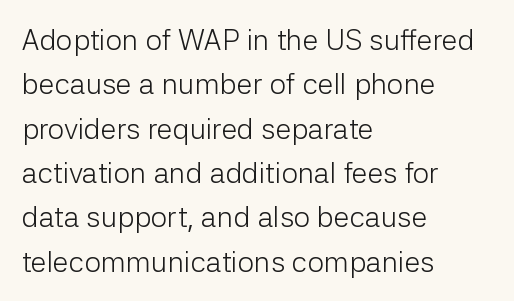
The image shows 29 px light sans-serif type, upright; set left-aligned, normal line spacing (1.53x), normal letter spacing, not underlined; low stroke contrast and a medium x-height.
